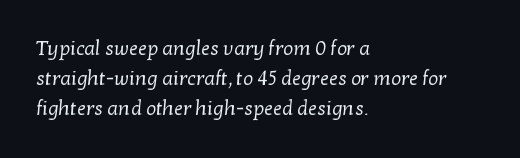
Horizontal bands of white between lines are of average thickness. Layout note: lines flush left. The letterforms sit shoulder to shoulder at normal distance. The space beneath each line is pristine and unruled. The face looks like a standard text weight, possibly lighter.
